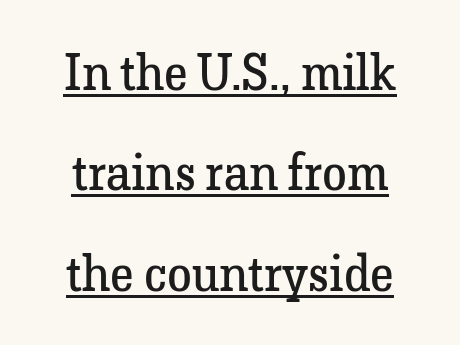
Q: Is the text bold? A: No.
Q: Is the text italic (slanted)? A: No, it is upright.
Q: Is the typeface a serif or a sans-serif typeface? A: Serif.
Q: Is the text underlined? A: Yes.
Q: Is the spacing between letters normal or unusually wide? A: Normal.
Q: Is the spacing between lines tight, normal or loose? A: Loose.
Q: Width (condensed, normal, or wide)? A: Normal.
Q: Stroke contrast? A: Low.
Q: x-height? A: Medium.
Q: Monospaced? A: No.
